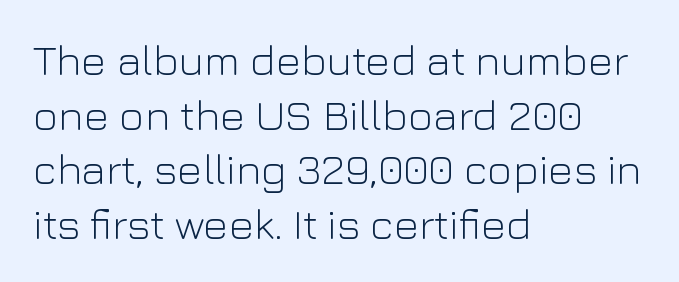
A classic flush-left, rag-right setting is used for this passage. Underline: absent. Stem width sits at or under what a default text font uses. Each letter keeps its own natural width here, so spacing adapts to shape. Serifs: no, the terminals of the letterforms are clean. One glance says typical: line gaps are just what's usual.
